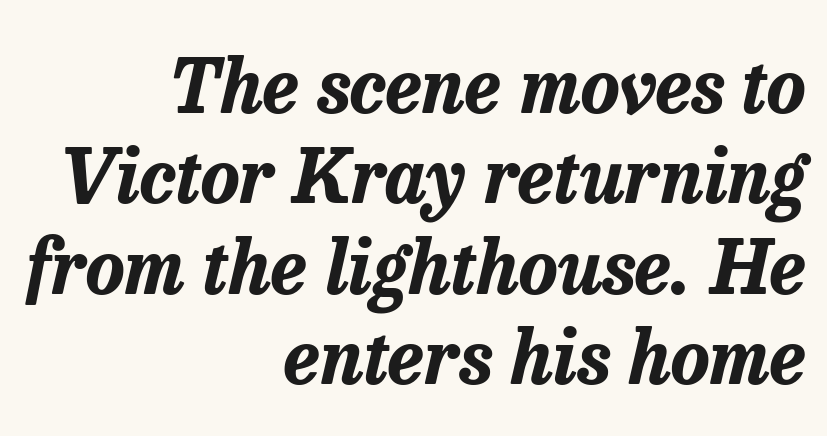
Q: Is the text bold? A: Yes.
Q: Is the text italic (slanted)? A: Yes, it leans right by about 13 degrees.
Q: Is the text underlined? A: No.
Q: How is the paragraph aligned? A: Right-aligned.
Q: Is the spacing between letters normal or unusually wide? A: Normal.
Q: Width (condensed, normal, or wide)? A: Normal.
Q: Stroke contrast? A: Low.
Q: x-height? A: Medium.
Q: Monospaced? A: No.
